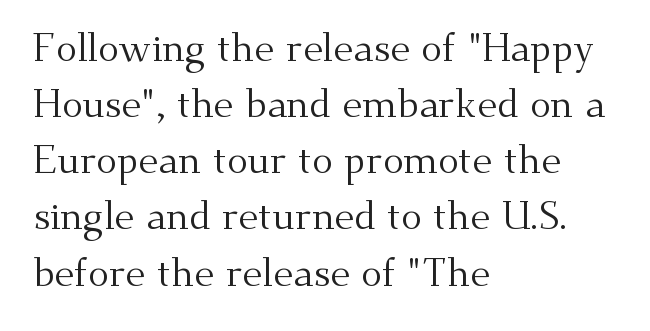
One-word summary of the alignment: left. The passage shown is typed in a proportional face where columns would drift. Tracking value appears to be zero — textbook default spacing. Weight: in the light-to-regular range. The axis of the letterforms is exactly vertical.
